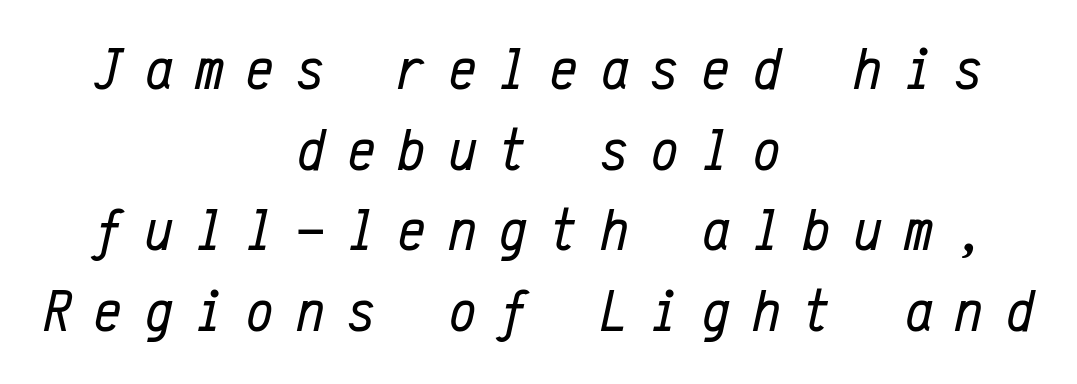
The image shows 61 px regular-weight, condensed type, italic (leaning right), monospaced; set centered, normal line spacing (1.32x), unusually wide letter spacing (+0.38 em), not underlined; low stroke contrast and a medium x-height.
